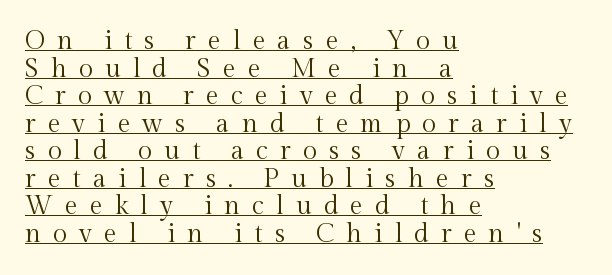
Caption: face not bold, strokes unweighted. How are the letters spaced? Widely, with obvious added tracking. Underline: present. The block of text is dense from top to bottom, with scant space between rows. Notice how the stems are strictly vertical — no italics here.
